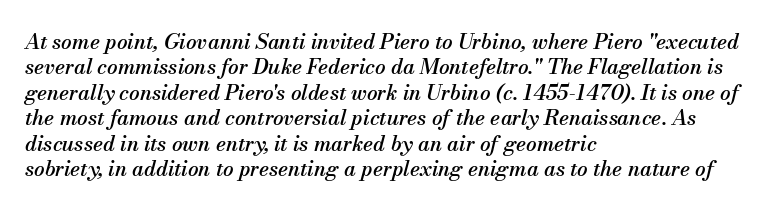
Q: Is the text italic (slanted)? A: Yes, it leans right by about 13 degrees.
Q: Is the text underlined? A: No.
Q: How is the paragraph aligned? A: Left-aligned.
Q: Is the spacing between letters normal or unusually wide? A: Normal.
